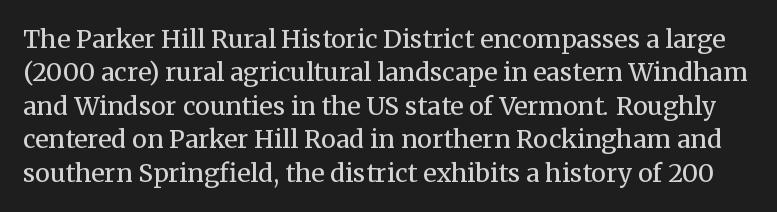
A typesetter would mark this as roman, not italic. Unmarked baselines from the first word to the last. The line texture is even and compact thanks to regular tracking. Reading down the column, the eye jumps a familiar distance to each next line.
